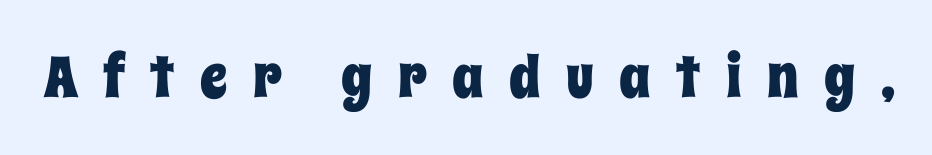
{"italic": "no", "width": "condensed", "stroke_contrast": "low", "x_height": "large", "monospaced": "no", "underline": "no", "letter_spacing": "wide", "letter_spacing_em": 0.44, "glyph_px": 58}
